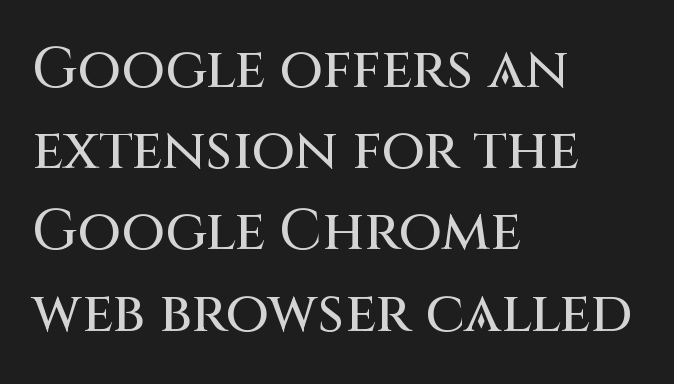
Q: Is the text italic (slanted)? A: No, it is upright.
Q: Is the typeface a serif or a sans-serif typeface? A: Sans-serif.
Q: Is the text underlined? A: No.
Q: How is the paragraph aligned? A: Left-aligned.
Q: Is the spacing between letters normal or unusually wide? A: Normal.
Q: Is the spacing between lines tight, normal or loose? A: Normal.
Q: Width (condensed, normal, or wide)? A: Normal.
Q: Stroke contrast? A: Medium.
Q: x-height? A: Large.
Q: Monospaced? A: No.
